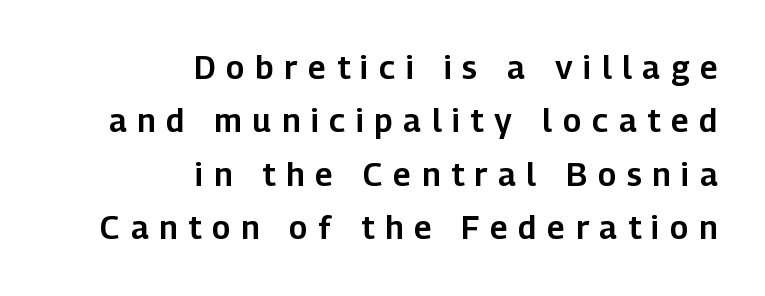
The image shows 32 px sans-serif type, upright; set right-aligned, normal line spacing (1.67x), unusually wide letter spacing (+0.34 em), not underlined; low stroke contrast and a medium x-height.
